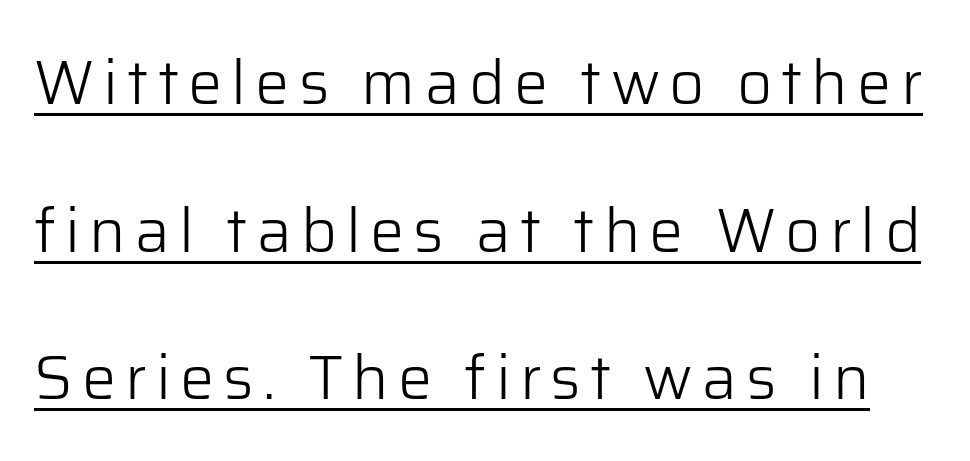
The image shows 61 px light sans-serif type, upright; set loose line spacing (2.42x), underlined; low stroke contrast and a medium x-height.
